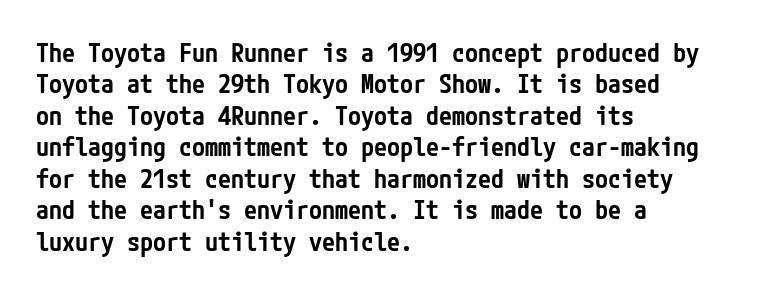
{"italic": "no", "bold": "semi", "underline": "no", "align": "left", "line_spacing_ratio": 1.21, "letter_spacing": "normal", "letter_spacing_em": 0.0, "glyph_px": 26}
